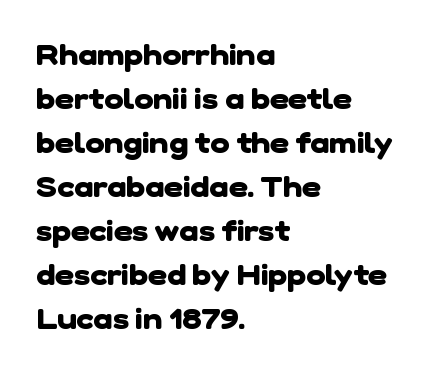
{"serif": "no", "bold": "yes", "weight": "heavy", "width": "normal", "stroke_contrast": "low", "x_height": "medium", "monospaced": "no", "underline": "no", "align": "left", "line_spacing": "normal", "line_spacing_ratio": 1.52, "letter_spacing": "normal", "letter_spacing_em": 0.0, "glyph_px": 29}
